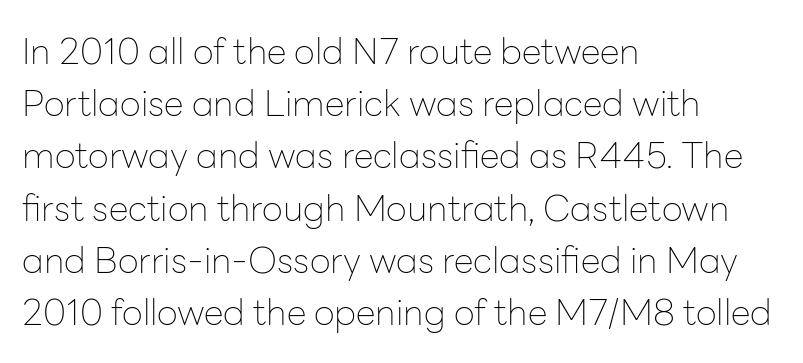
{"serif": "no", "italic": "no", "bold": "no", "weight": "thin", "width": "normal", "stroke_contrast": "low", "x_height": "medium", "monospaced": "no", "underline": "no", "align": "left", "line_spacing": "normal", "line_spacing_ratio": 1.45, "letter_spacing": "normal", "letter_spacing_em": 0.0, "glyph_px": 36}
